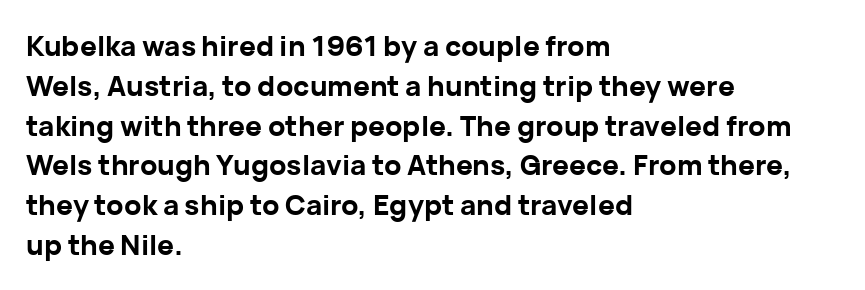
{"serif": "no", "italic": "no", "bold": "yes", "weight": "bold", "width": "normal", "stroke_contrast": "low", "x_height": "medium", "monospaced": "no", "underline": "no", "align": "left", "line_spacing": "normal", "line_spacing_ratio": 1.42, "letter_spacing": "normal", "letter_spacing_em": 0.0, "glyph_px": 28}
